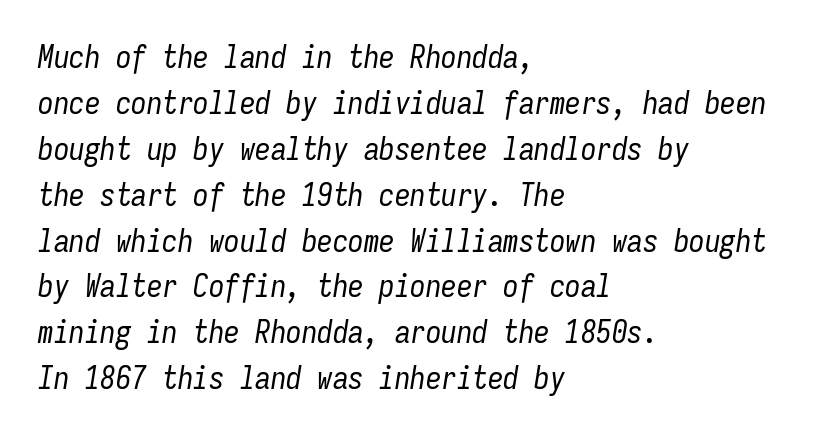
Type without underlining. The weight tops out at a normal text grade. Posture: slanted. Line spacing here is normal.
